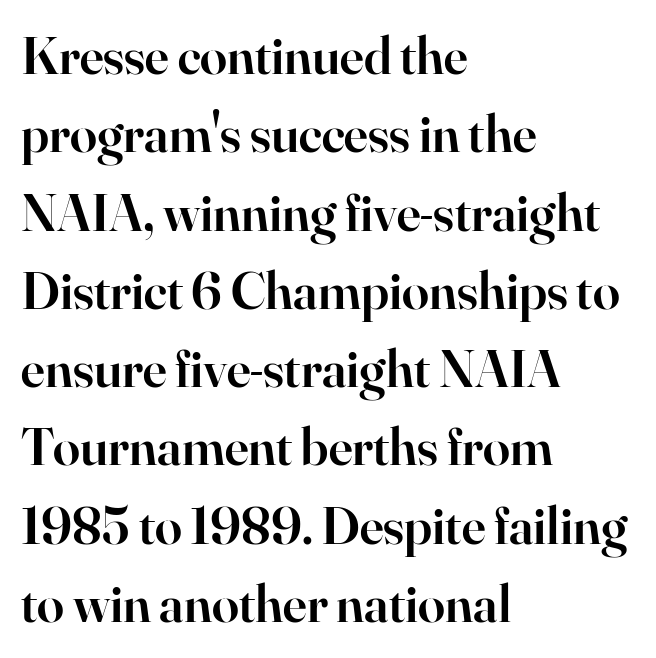
Quick note: underline off. Does the copy run flush right? No — it runs flush left. Posture: straight, roman, zero tilt. There is no visible air inserted between adjacent glyphs. Summary of weight: moderately heavy, a semibold.
